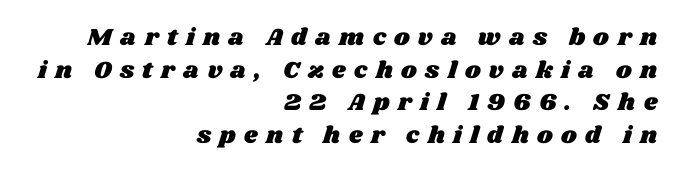
The image shows 24 px text type; set right-aligned, normal line spacing (1.36x), unusually wide letter spacing (+0.35 em), not underlined.
